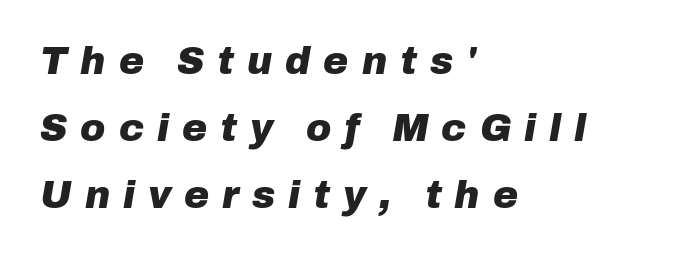
{"italic": "yes", "lean": "right", "slant_degrees": 10, "bold": "yes", "weight": "heavy", "width": "normal", "stroke_contrast": "low", "x_height": "medium", "monospaced": "no", "underline": "no", "align": "left", "line_spacing_ratio": 1.76, "letter_spacing": "wide", "letter_spacing_em": 0.34, "glyph_px": 38}
